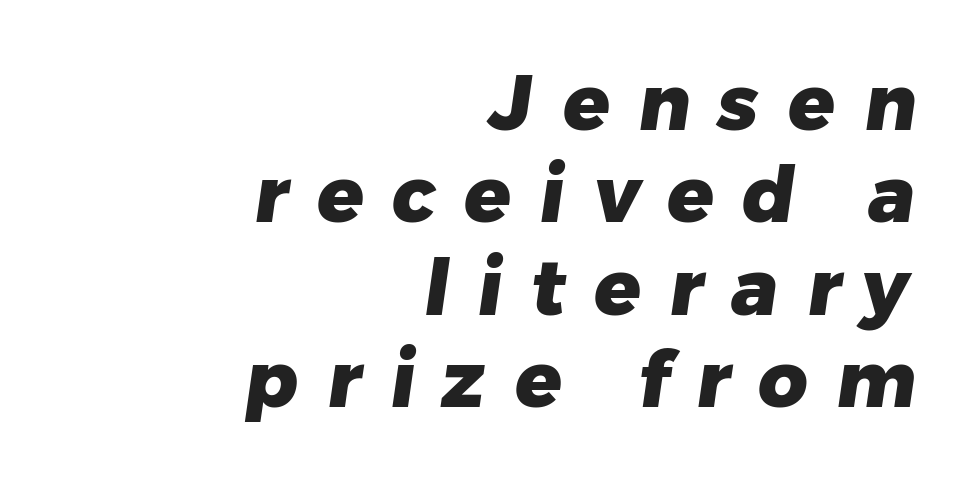
Think of a printed novel: that variable character pitch is what you see here. Every row of glyphs terminates at an identical x-position on the right. Underline: absent. In terms of letterform style, serifs are entirely absent.
